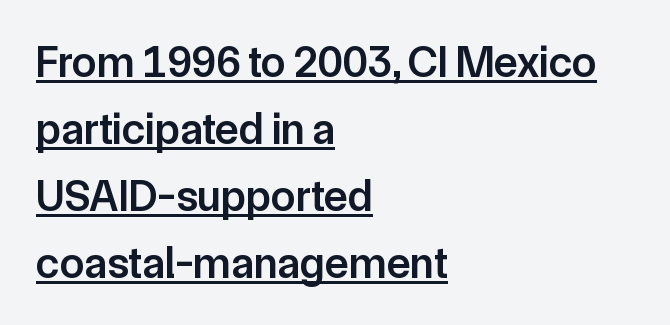
{"serif": "no", "italic": "no", "bold": "semi", "weight": "semibold", "width": "normal", "stroke_contrast": "low", "x_height": "medium", "monospaced": "no", "underline": "yes", "align": "left", "line_spacing": "normal", "line_spacing_ratio": 1.52, "letter_spacing": "normal", "letter_spacing_em": 0.0, "glyph_px": 44}
